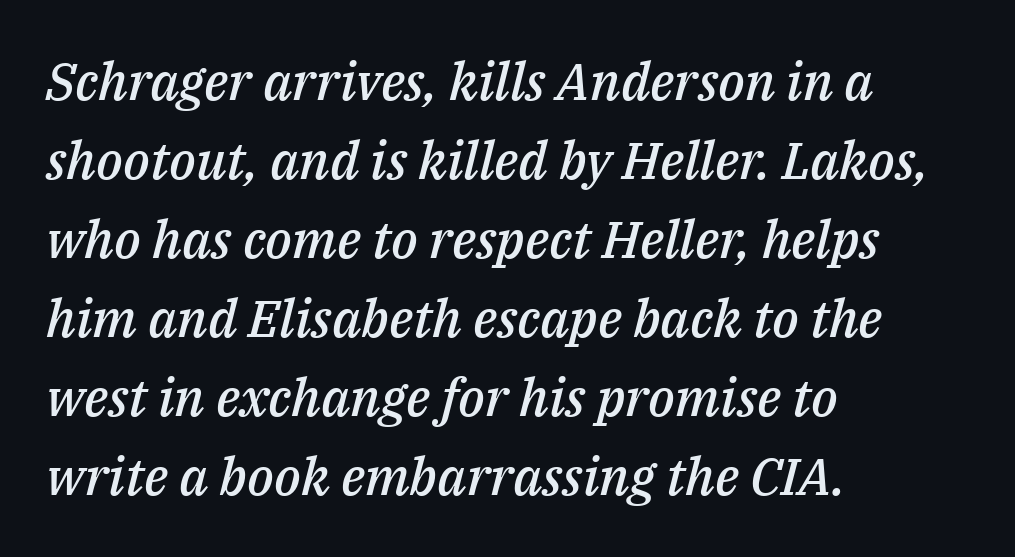
Q: Is the text bold? A: Semi-bold.
Q: Is the text italic (slanted)? A: Yes, it leans right by about 14 degrees.
Q: Is the text underlined? A: No.
Q: How is the paragraph aligned? A: Left-aligned.
Q: Is the spacing between letters normal or unusually wide? A: Normal.
Q: Is the spacing between lines tight, normal or loose? A: Normal.
Q: Width (condensed, normal, or wide)? A: Normal.
Q: Stroke contrast? A: Medium.
Q: x-height? A: Medium.
Q: Monospaced? A: No.
